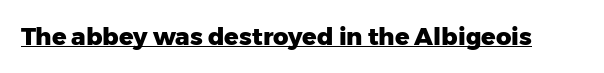
Students, observe the line beneath the letters — that is underlining. Upright lettering throughout. Summary of weight: heavy, a full bold. Here the glyphs are tracked normally, forming tight word shapes.
